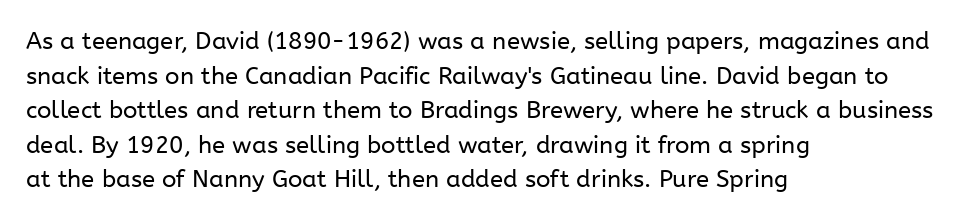
The image shows 24 px text type, upright; set left-aligned, normal line spacing (1.44x), normal letter spacing, not underlined.
